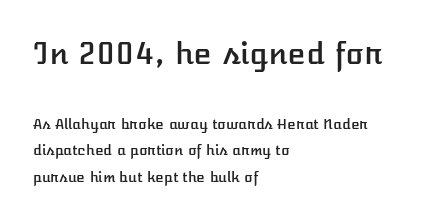
{"italic": "no", "width": "normal", "stroke_contrast": "low", "x_height": "medium", "monospaced": "no", "underline": "no", "align": "left", "line_spacing_ratio": 1.89, "letter_spacing": "normal", "letter_spacing_em": 0.0, "larger_block": "first", "size_ratio": 2.14, "glyph_px": 30}
